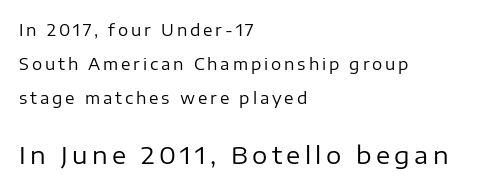
You can tell it's not italic because the verticals are truly vertical. Compare the two chunks: the lower has the greater cap height. These lines stand farther apart than default settings would place them. A bare baseline throughout the passage. This reads as an unemphasized weight, regular at the heaviest. The setting favours the left margin, as ordinary paragraphs usually do.
